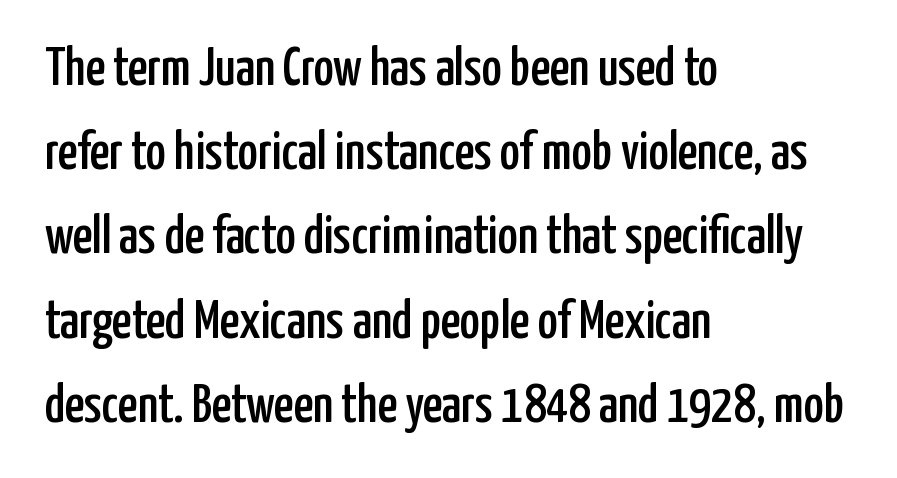
The image shows 54 px condensed sans-serif type, upright; set left-aligned, normal line spacing (1.56x), normal letter spacing, not underlined; low stroke contrast and a medium x-height.
